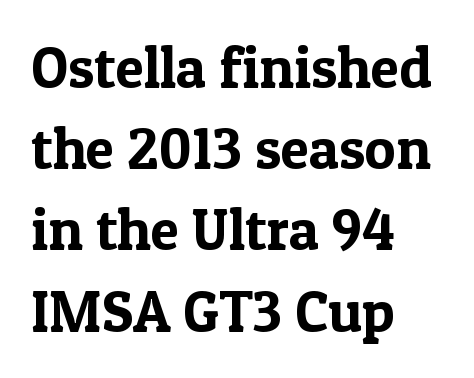
{"serif": "yes", "italic": "no", "width": "normal", "x_height": "medium", "monospaced": "no", "underline": "no", "align": "left", "line_spacing": "normal", "line_spacing_ratio": 1.4, "letter_spacing": "normal", "letter_spacing_em": 0.0, "glyph_px": 58}
